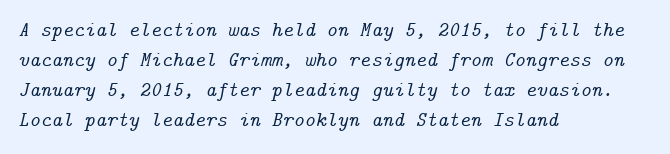
{"italic": "yes", "lean": "right", "slant_degrees": 14, "underline": "no", "align": "left", "line_spacing": "normal", "line_spacing_ratio": 1.43, "letter_spacing": "normal", "letter_spacing_em": 0.0, "glyph_px": 21}
